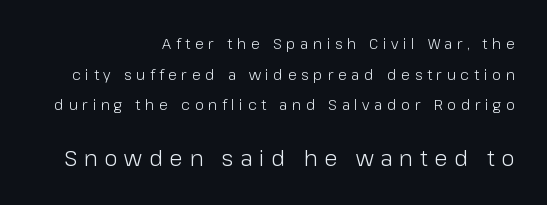
Q: Is the text bold? A: No.
Q: Is the text italic (slanted)? A: No, it is upright.
Q: Is the text underlined? A: No.
Q: How is the paragraph aligned? A: Right-aligned.
Q: Is the spacing between letters normal or unusually wide? A: Unusually wide.
Q: Is the spacing between lines tight, normal or loose? A: Loose.
Q: Which block of text is set in a larger size, the first (top) or the second (bottom)? A: The second (bottom) one.
